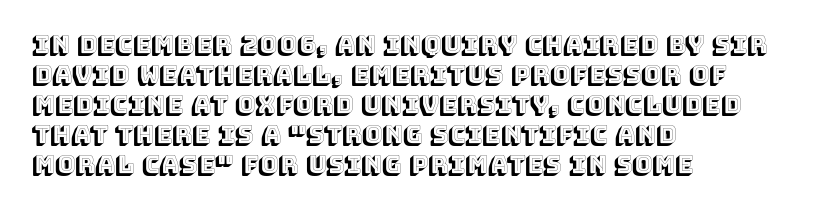
Q: Is the text italic (slanted)? A: No, it is upright.
Q: Is the text underlined? A: No.
Q: How is the paragraph aligned? A: Left-aligned.
Q: Is the spacing between letters normal or unusually wide? A: Normal.
Q: Is the spacing between lines tight, normal or loose? A: Normal.
